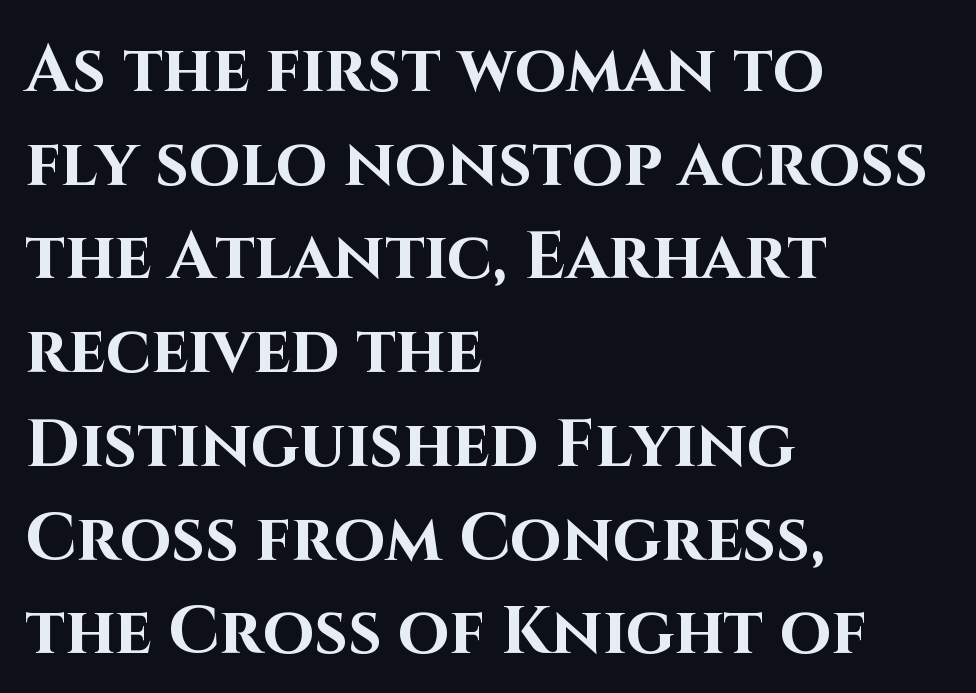
The image shows 66 px bold sans-serif type, upright; set left-aligned, normal line spacing (1.42x), normal letter spacing, not underlined; high stroke contrast and a large x-height.
